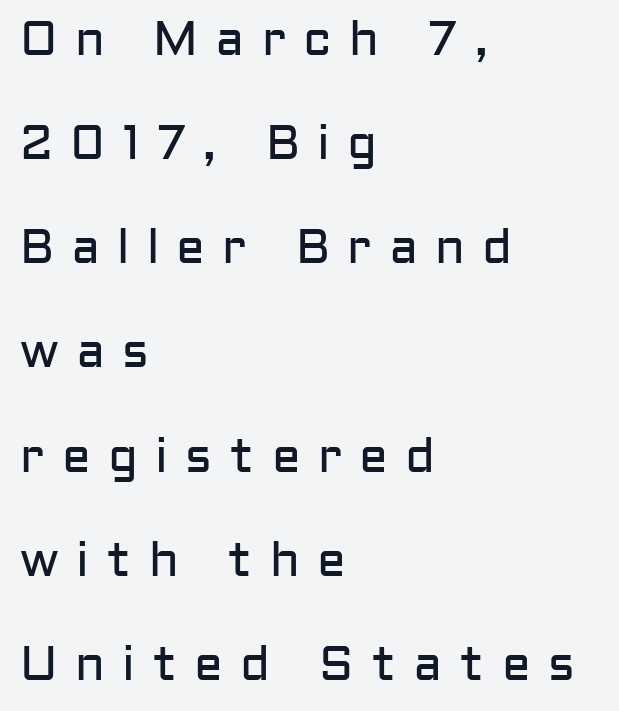
Q: Is the text bold? A: No.
Q: Is the text italic (slanted)? A: No, it is upright.
Q: Is the typeface a serif or a sans-serif typeface? A: Sans-serif.
Q: Is the text underlined? A: No.
Q: How is the paragraph aligned? A: Left-aligned.
Q: Is the spacing between letters normal or unusually wide? A: Unusually wide.
Q: Is the spacing between lines tight, normal or loose? A: Loose.
Q: Width (condensed, normal, or wide)? A: Normal.
Q: Stroke contrast? A: Low.
Q: x-height? A: Medium.
Q: Monospaced? A: No.
